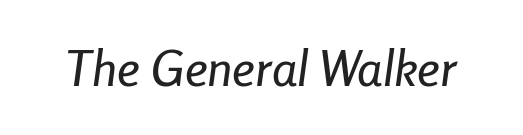
The image shows 50 px condensed type, italic (leaning right); set normal letter spacing, not underlined; low stroke contrast and a medium x-height.
